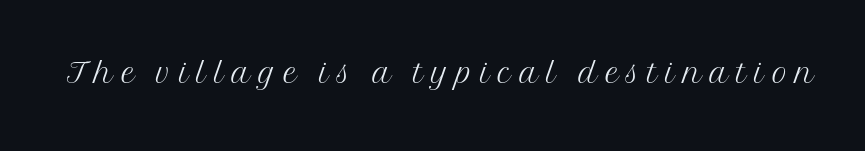
Q: Is the text bold? A: No.
Q: Is the text italic (slanted)? A: Yes.
Q: Is the typeface a serif or a sans-serif typeface? A: Serif.
Q: Is the text underlined? A: No.
Q: Width (condensed, normal, or wide)? A: Normal.
Q: Stroke contrast? A: Medium.
Q: x-height? A: Medium.
Q: Monospaced? A: No.
